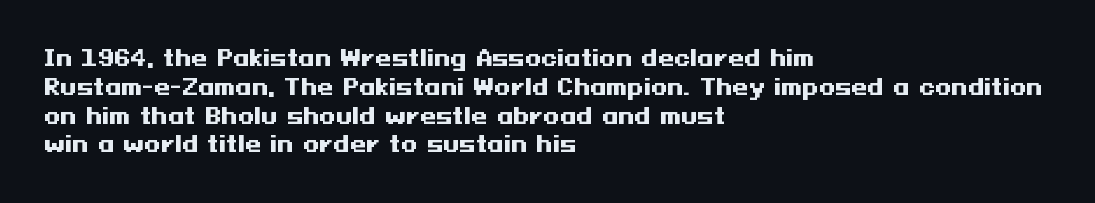
Leftover space on each line is placed entirely after the last word. The baseline area is clear. Tracking value appears to be zero — textbook default spacing. Is the type bold? Yes — the strokes are clearly thick and heavy.
